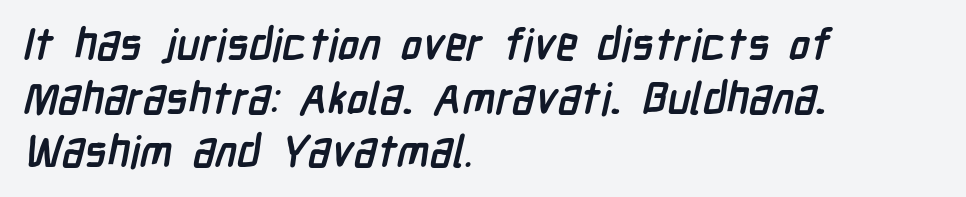
Q: Is the text bold? A: Yes.
Q: Is the typeface a serif or a sans-serif typeface? A: Sans-serif.
Q: Is the text underlined? A: No.
Q: How is the paragraph aligned? A: Left-aligned.
Q: Is the spacing between letters normal or unusually wide? A: Normal.
Q: Width (condensed, normal, or wide)? A: Condensed.
Q: Stroke contrast? A: Low.
Q: x-height? A: Medium.
Q: Monospaced? A: No.
